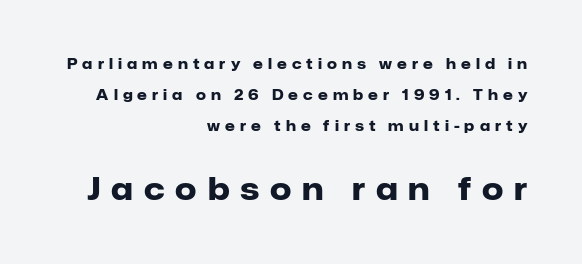
{"serif": "no", "italic": "no", "bold": "yes", "weight": "heavy", "width": "normal", "stroke_contrast": "low", "x_height": "medium", "monospaced": "no", "underline": "no", "align": "right", "line_spacing": "loose", "line_spacing_ratio": 2.2, "letter_spacing": "wide", "letter_spacing_em": 0.36, "larger_block": "second", "size_ratio": 2.14, "glyph_px": 30}
